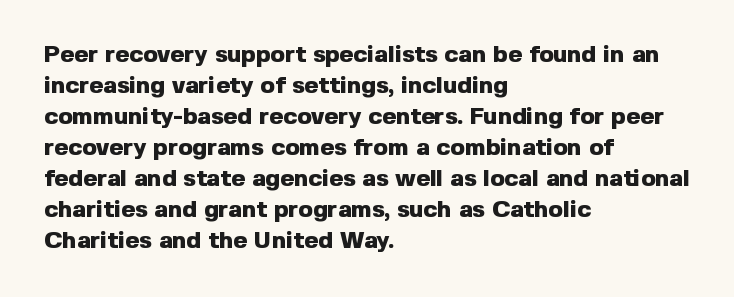
The image shows 24 px bold type, upright; set left-aligned, normal line spacing (1.29x), normal letter spacing, not underlined.
